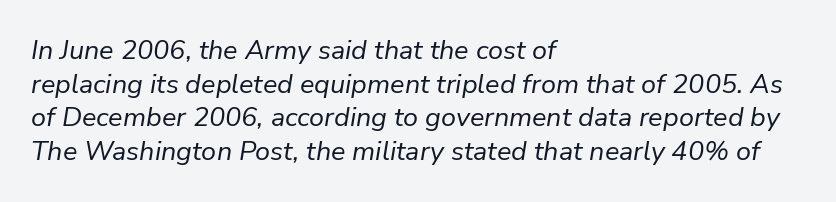
The image shows 27 px text type, italic (leaning right); set left-aligned, normal line spacing (1.25x), normal letter spacing, not underlined.
